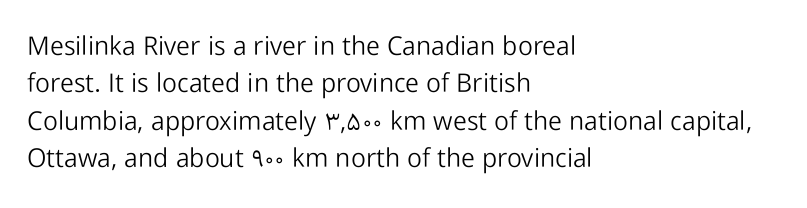
{"italic": "no", "bold": "no", "underline": "no", "align": "left", "line_spacing": "normal", "line_spacing_ratio": 1.44, "letter_spacing": "normal", "letter_spacing_em": 0.0, "glyph_px": 26}
